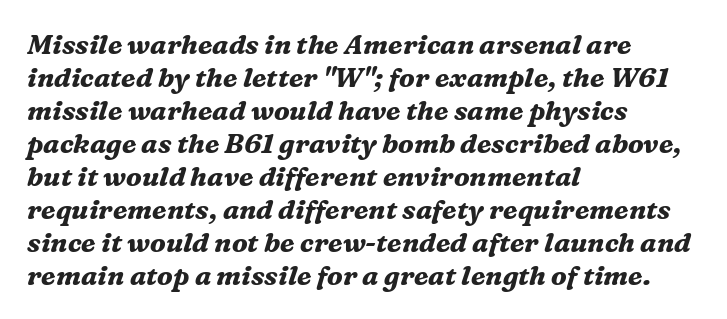
In terms of letterspacing, this is plain default setting. The passage is arranged the way most books set body copy — flush left. The lettering tilts uniformly, giving the passage an italic look. Caption: bold face, heavy strokes. Check under the words: just untouched page.
